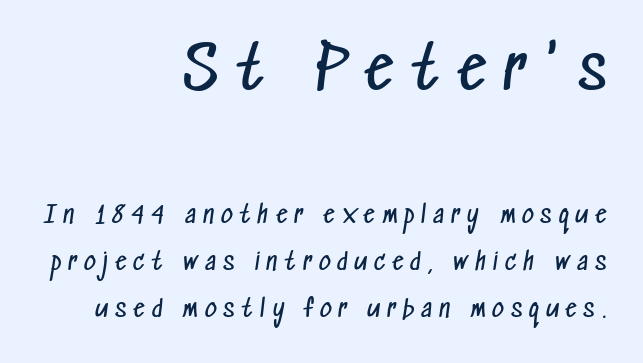
{"serif": "no", "bold": "no", "weight": "regular", "width": "condensed", "stroke_contrast": "low", "x_height": "medium", "monospaced": "no", "underline": "no", "align": "right", "line_spacing": "loose", "line_spacing_ratio": 2.04, "letter_spacing": "wide", "letter_spacing_em": 0.31, "larger_block": "first", "size_ratio": 2.52, "glyph_px": 58}
